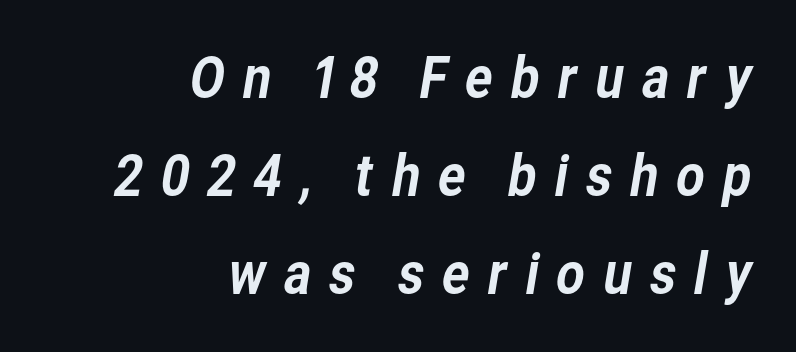
Looks like regular typesetting: each glyph gets only the width it needs. Stroke terminals: plain, sans-serif. This rendering uses right alignment, leaving the left contour irregular. The space directly below the letters is spotless.
